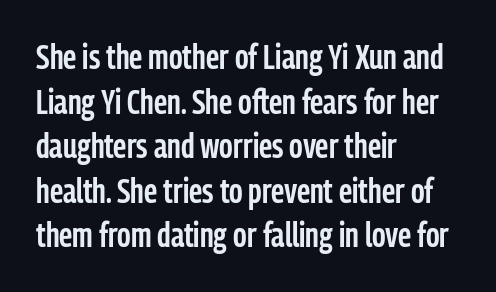
I'd call this a sans setting — the letters go barefoot. Each word holds together tightly as a unit, with standard inter-letter gaps. Horizontal alignment here is leftward, the default for most running prose. Just letters on the line, the space beneath them empty. Posture: vertical.
